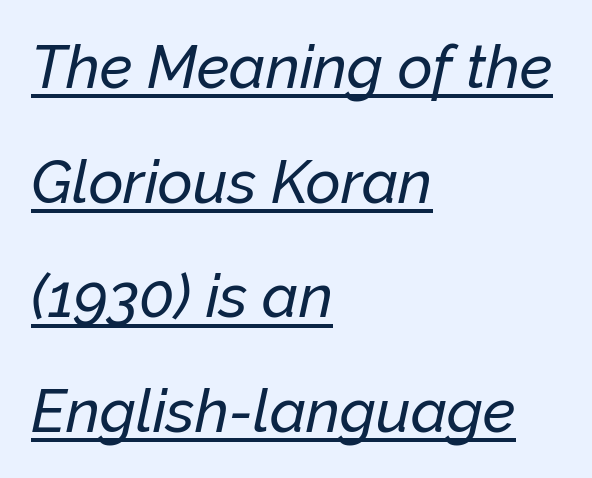
{"italic": "yes", "lean": "right", "slant_degrees": 12, "width": "normal", "stroke_contrast": "low", "x_height": "medium", "monospaced": "no", "underline": "yes", "align": "left", "line_spacing": "loose", "line_spacing_ratio": 1.91, "letter_spacing": "normal", "letter_spacing_em": 0.0, "glyph_px": 60}
